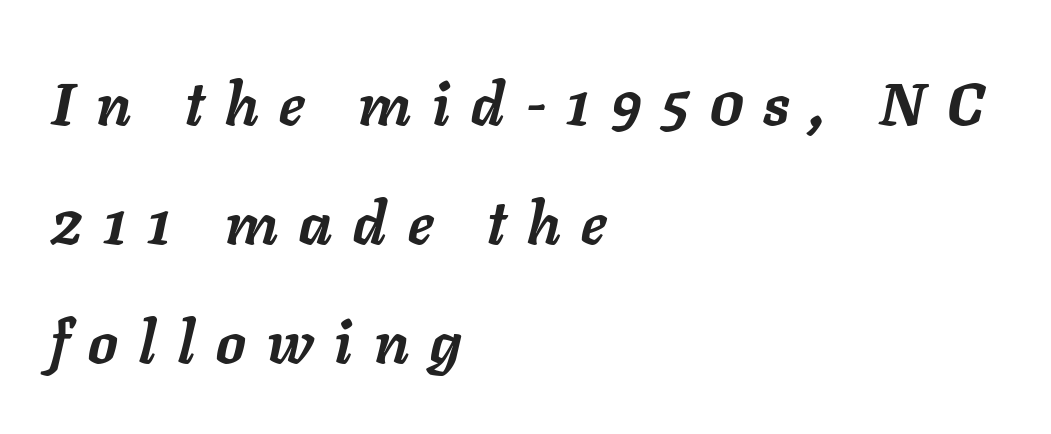
Q: Is the text bold? A: Yes.
Q: Is the text italic (slanted)? A: Yes, it leans right by about 11 degrees.
Q: Is the text underlined? A: No.
Q: How is the paragraph aligned? A: Left-aligned.
Q: Is the spacing between letters normal or unusually wide? A: Unusually wide.
Q: Is the spacing between lines tight, normal or loose? A: Loose.
Q: Width (condensed, normal, or wide)? A: Normal.
Q: Stroke contrast? A: Low.
Q: x-height? A: Medium.
Q: Monospaced? A: No.
